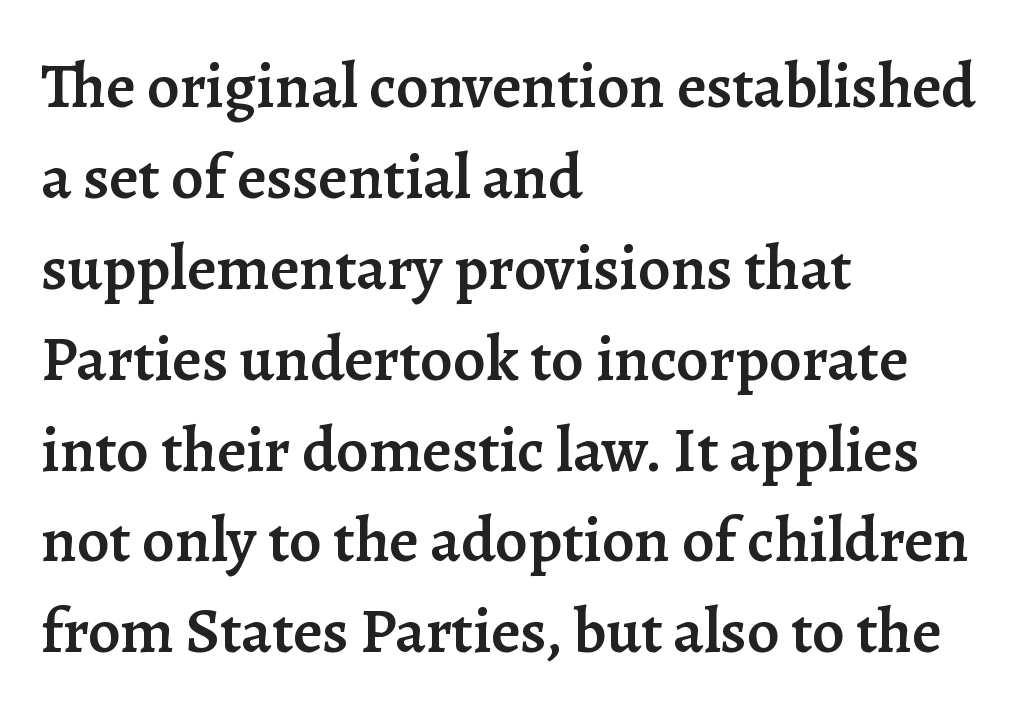
The image shows 64 px semibold serif type, upright; set left-aligned, normal line spacing (1.42x), normal letter spacing, not underlined; low stroke contrast and a medium x-height.
